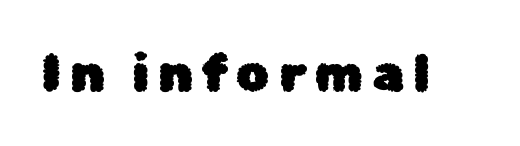
The specimen reads as upright at a glance. Words float on clear page, feet unadorned. These lines are composed in type without serifs. Is this a fixed-width face? No — the glyphs have proportional, varying widths.
